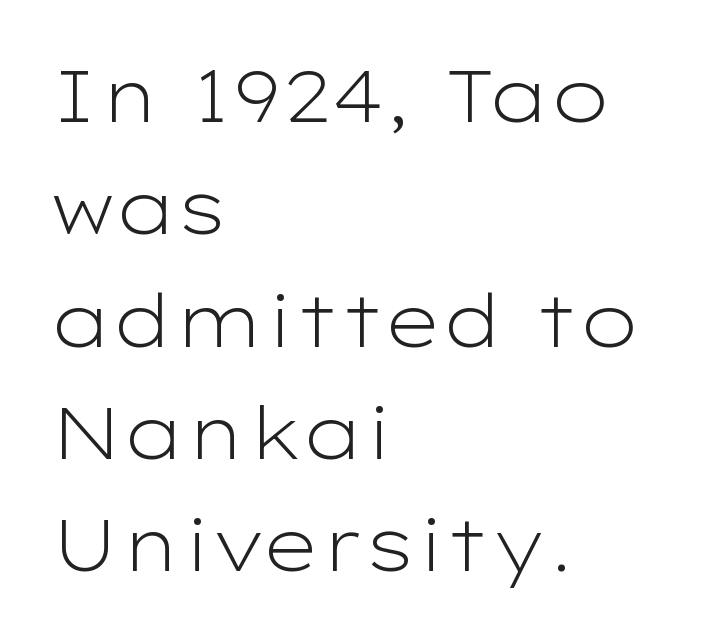
{"serif": "no", "italic": "no", "bold": "no", "weight": "light", "width": "wide", "stroke_contrast": "low", "x_height": "medium", "monospaced": "no", "underline": "no", "align": "left", "line_spacing": "normal", "line_spacing_ratio": 1.56, "letter_spacing": "normal", "letter_spacing_em": 0.0, "glyph_px": 72}
